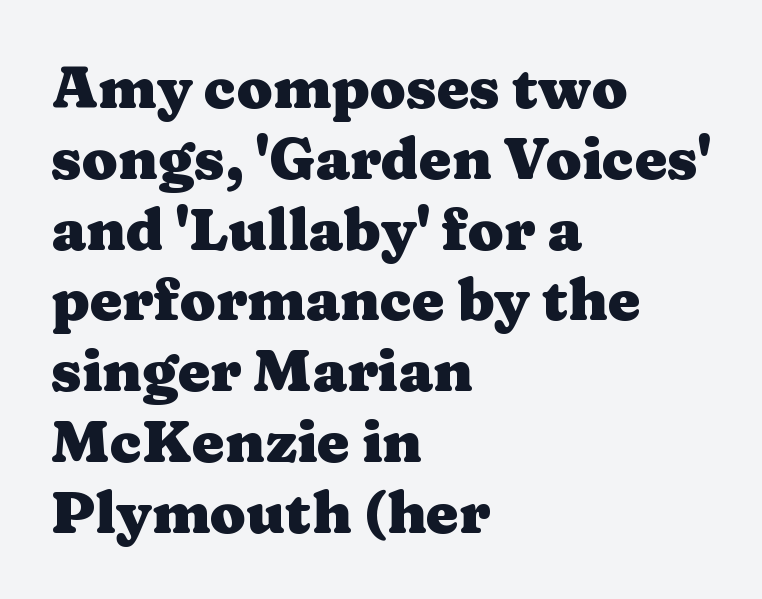
Q: Is the text bold? A: Yes.
Q: Is the text italic (slanted)? A: No, it is upright.
Q: Is the typeface a serif or a sans-serif typeface? A: Serif.
Q: Is the text underlined? A: No.
Q: How is the paragraph aligned? A: Left-aligned.
Q: Is the spacing between letters normal or unusually wide? A: Normal.
Q: Width (condensed, normal, or wide)? A: Wide.
Q: Stroke contrast? A: Medium.
Q: x-height? A: Medium.
Q: Monospaced? A: No.
